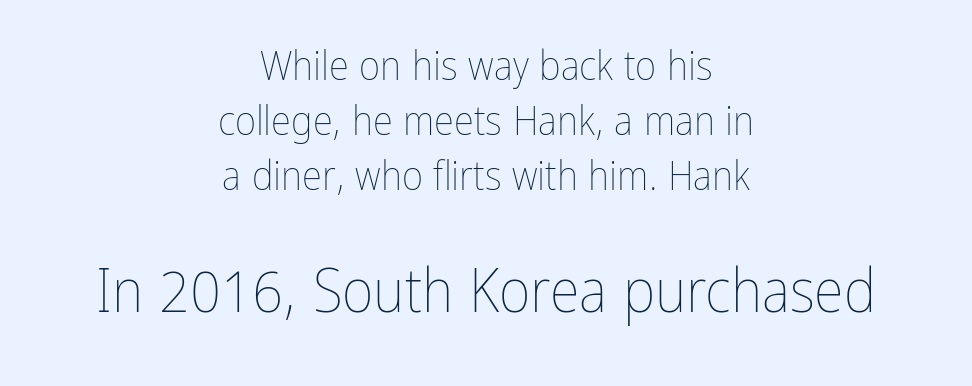
The image shows 61 px thin, condensed type, upright; set centered, normal line spacing (1.34x), normal letter spacing, not underlined; the second (bottom) block is 1.49x larger; low stroke contrast and a medium x-height.
